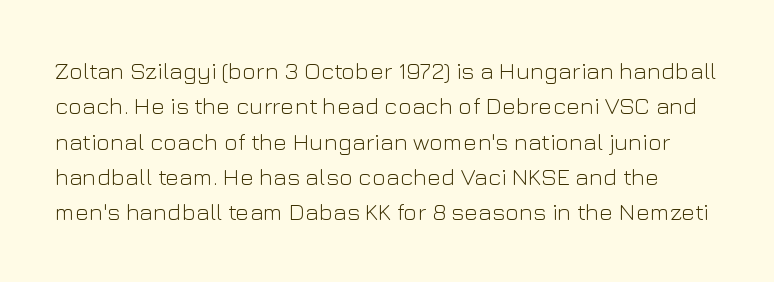
Q: Is the text bold? A: No.
Q: Is the text italic (slanted)? A: No, it is upright.
Q: Is the text underlined? A: No.
Q: Is the spacing between letters normal or unusually wide? A: Normal.
Q: Is the spacing between lines tight, normal or loose? A: Normal.
